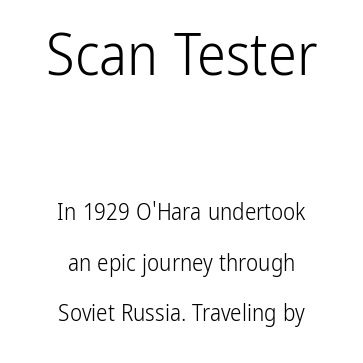
The image shows 58 px light, condensed sans-serif type, upright; set centered, loose line spacing (2.19x), normal letter spacing, not underlined; the first (top) block is 2.52x larger; low stroke contrast and a medium x-height.
